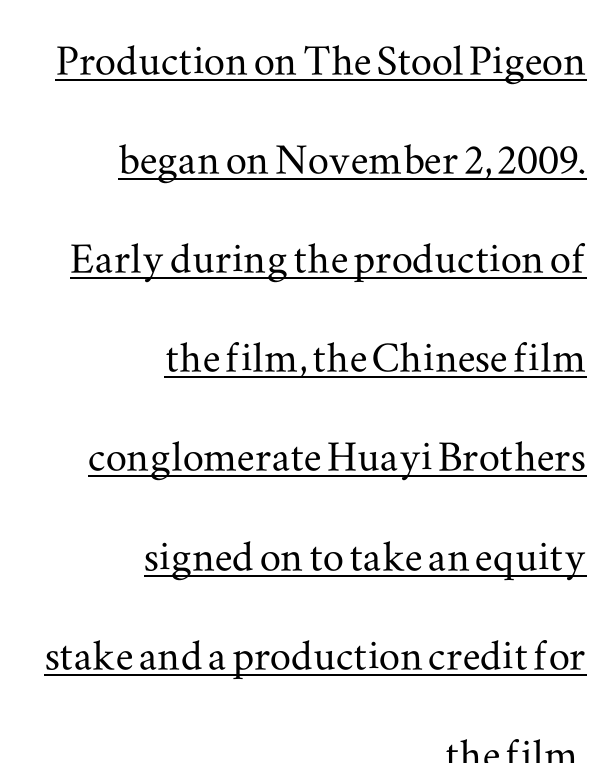
The image shows 53 px wide serif type, upright; set right-aligned, line spacing 1.87x, normal letter spacing, underlined; medium stroke contrast and a small x-height.
